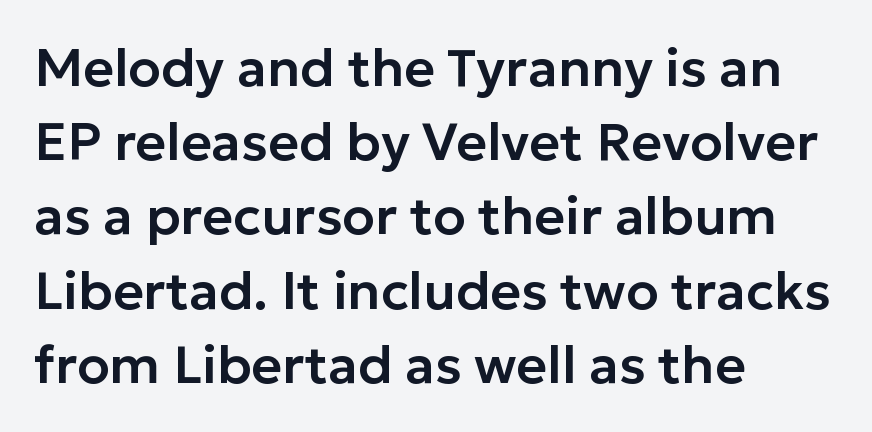
This sample is left-justified, so line endings fall wherever the words run out. These lines are composed in type without serifs. Does extra space separate the letters? No, they use regular spacing. The type sits square on the baseline with zero lean. Baseline-to-baseline distance is the conventional proportion of letter height. Spacing verdict: proportional, widths tailored to each character.
